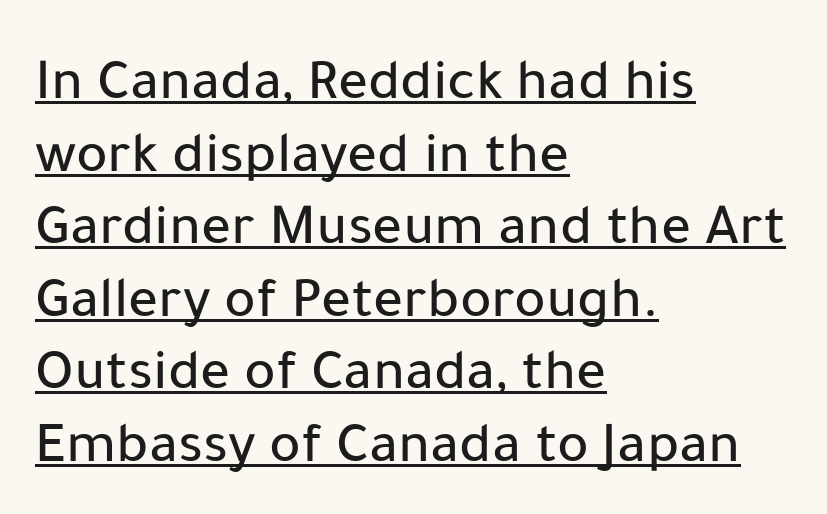
The image shows 59 px sans-serif type, upright; set left-aligned, line spacing 1.23x, normal letter spacing, underlined; low stroke contrast and a medium x-height.
